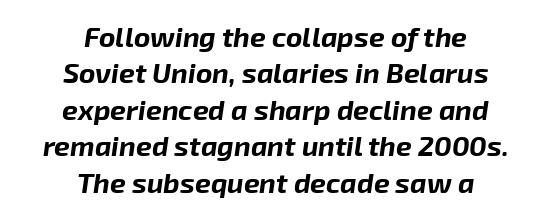
Look at the tracking — it's just the regular setting, nothing added. Each line is balanced around a shared central axis. You could not count columns in this text — the font is proportionally spaced. The rendering uses a moderate line-height, typical for paragraphs. Descenders are the only things crossing below the line.
